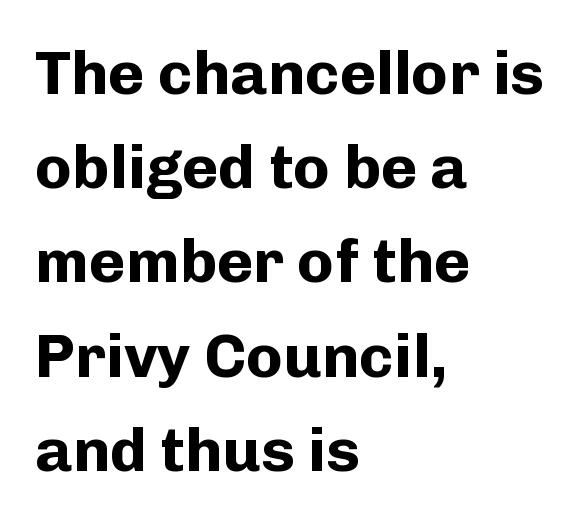
The image shows 62 px bold sans-serif type, upright; set left-aligned, normal line spacing (1.52x), normal letter spacing, not underlined; low stroke contrast and a medium x-height.
